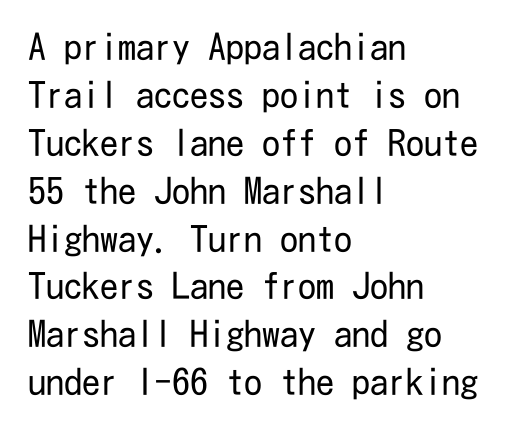
Casual observation: everything's shoved over to the left. Compared with a typical body face, this is equally light or lighter still. The horizontal fit of the characters is conventional and even. This is roman type, the default non-slanted kind.
